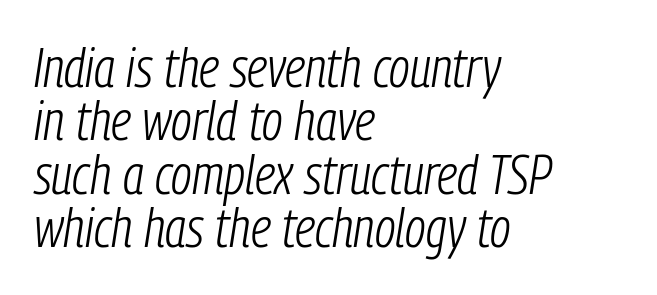
The image shows 54 px light, condensed type, italic (leaning right); set left-aligned, tight line spacing (0.99x), normal letter spacing, not underlined; low stroke contrast and a medium x-height.
